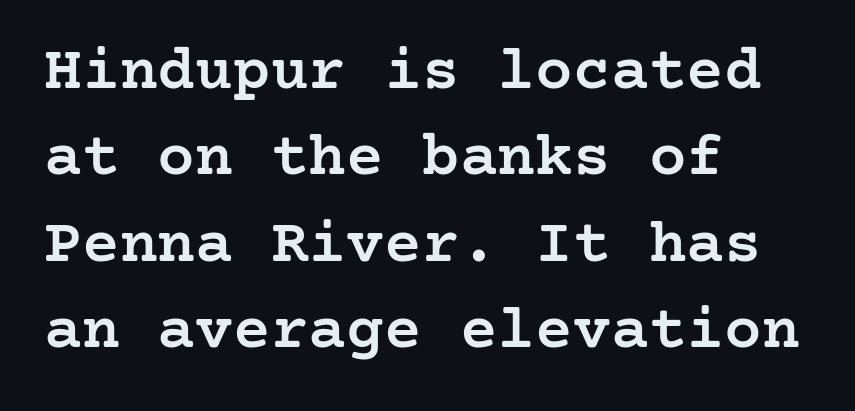
Q: Is the text bold? A: Semi-bold.
Q: Is the text italic (slanted)? A: No, it is upright.
Q: Is the typeface a serif or a sans-serif typeface? A: Serif.
Q: Is the text underlined? A: No.
Q: How is the paragraph aligned? A: Left-aligned.
Q: Is the spacing between letters normal or unusually wide? A: Normal.
Q: Is the spacing between lines tight, normal or loose? A: Normal.
Q: Width (condensed, normal, or wide)? A: Normal.
Q: Stroke contrast? A: Low.
Q: x-height? A: Medium.
